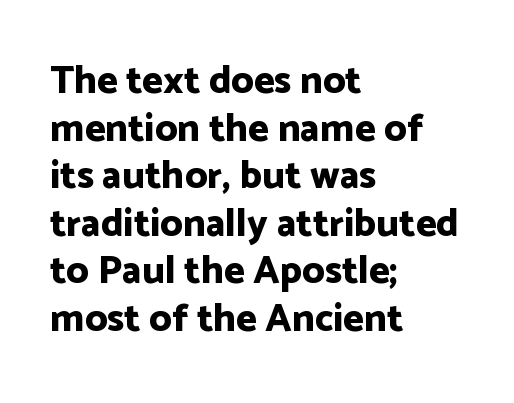
Q: Is the text bold? A: Yes.
Q: Is the text italic (slanted)? A: No, it is upright.
Q: Is the typeface a serif or a sans-serif typeface? A: Sans-serif.
Q: Is the text underlined? A: No.
Q: How is the paragraph aligned? A: Left-aligned.
Q: Is the spacing between letters normal or unusually wide? A: Normal.
Q: Width (condensed, normal, or wide)? A: Normal.
Q: Stroke contrast? A: Low.
Q: x-height? A: Medium.
Q: Monospaced? A: No.
